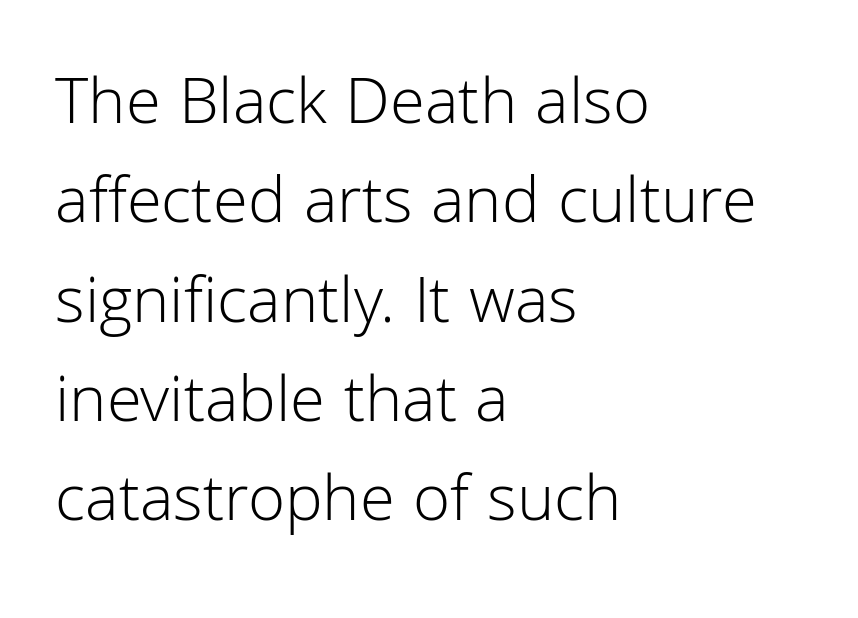
Q: Is the text bold? A: No.
Q: Is the text italic (slanted)? A: No, it is upright.
Q: Is the typeface a serif or a sans-serif typeface? A: Sans-serif.
Q: Is the text underlined? A: No.
Q: How is the paragraph aligned? A: Left-aligned.
Q: Is the spacing between letters normal or unusually wide? A: Normal.
Q: Is the spacing between lines tight, normal or loose? A: Normal.
Q: Width (condensed, normal, or wide)? A: Normal.
Q: Stroke contrast? A: Low.
Q: x-height? A: Medium.
Q: Monospaced? A: No.
